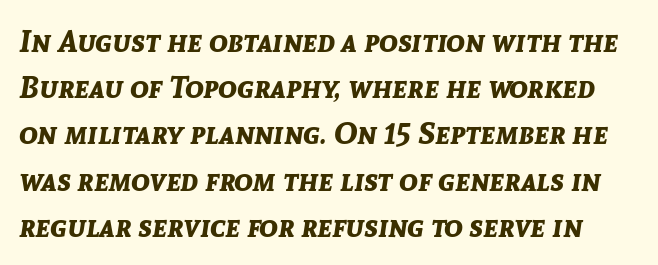
Pretty heavy lettering here — definitely bold. The space directly below the letters is spotless. The rendering keeps characters at their native spacing. If you measured baseline to baseline, you'd find a middling distance. In terms of posture, this sample is oblique. The letters advance in unequal steps, a hallmark of proportional type.
